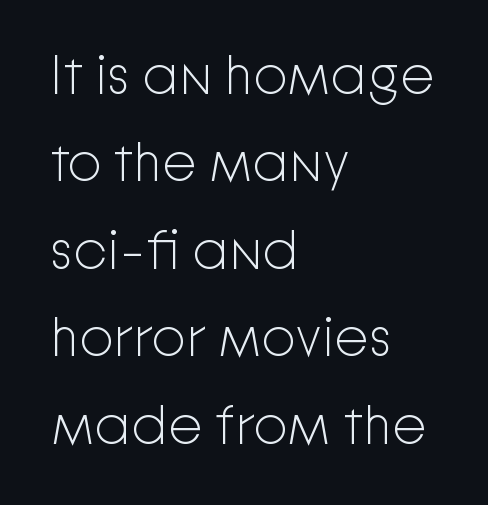
The rendering uses natural spacing where letterforms have individual widths. Look at the tracking — it's just the regular setting, nothing added. Style check: upright. Successive baselines arrive at the customary interval. Does the type have serifs? No, each stem ends abruptly.
